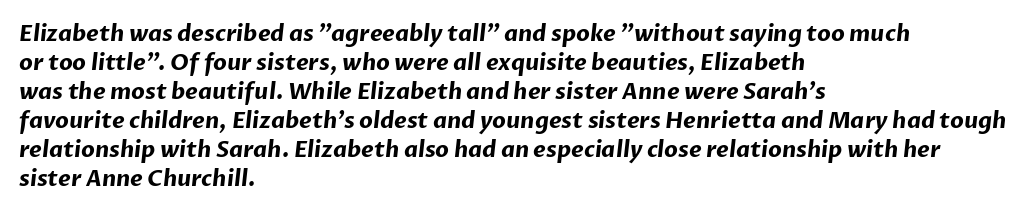
All the whitespace from short lines collects on the right. Honestly, the letter spacing is just normal — you wouldn't notice it. Strokes here are thick enough to call this a true bold. Evenly set lines give the paragraph a standard silhouette. The space beneath each line is pristine and unruled.
